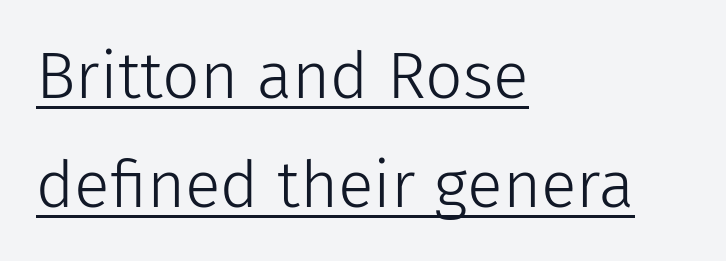
The image shows 66 px light sans-serif type, upright; set left-aligned, normal line spacing (1.65x), normal letter spacing, underlined; low stroke contrast and a medium x-height.
